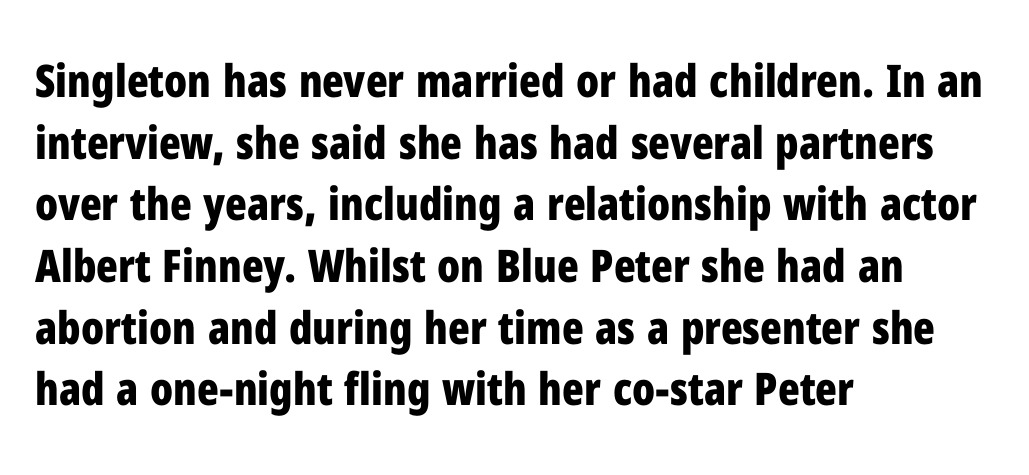
The image shows 45 px bold, condensed sans-serif type, upright; set left-aligned, normal line spacing (1.37x), normal letter spacing, not underlined; low stroke contrast and a medium x-height.
